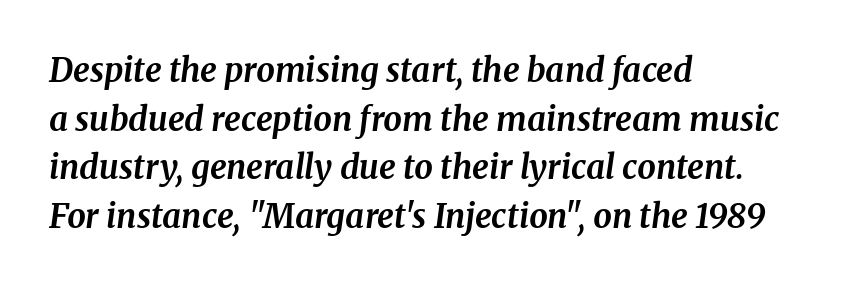
{"serif": "yes", "italic": "yes", "lean": "right", "slant_degrees": 8, "bold": "yes", "weight": "bold", "width": "normal", "stroke_contrast": "medium", "x_height": "medium", "monospaced": "no", "underline": "no", "align": "left", "line_spacing": "normal", "line_spacing_ratio": 1.47, "letter_spacing": "normal", "letter_spacing_em": 0.0, "glyph_px": 33}
